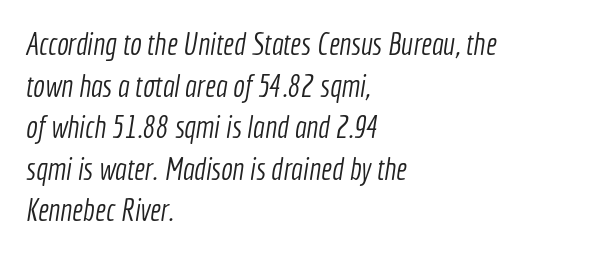
The image shows 31 px light, condensed sans-serif type; set left-aligned, normal line spacing (1.34x), normal letter spacing, not underlined; a medium x-height.
